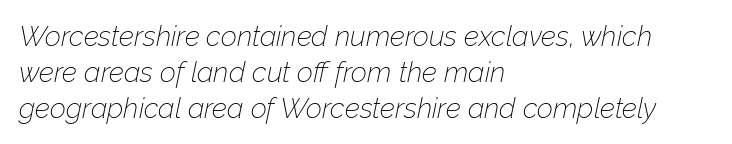
Q: Is the text bold? A: No.
Q: Is the text italic (slanted)? A: Yes, it leans right by about 12 degrees.
Q: Is the text underlined? A: No.
Q: How is the paragraph aligned? A: Left-aligned.
Q: Is the spacing between letters normal or unusually wide? A: Normal.
Q: Is the spacing between lines tight, normal or loose? A: Normal.
Q: Width (condensed, normal, or wide)? A: Normal.
Q: Stroke contrast? A: Low.
Q: x-height? A: Medium.
Q: Monospaced? A: No.
